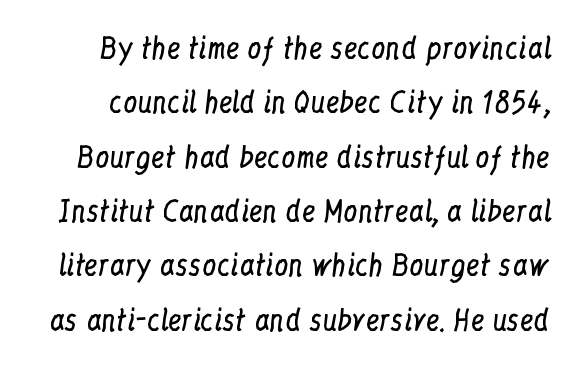
Descender tails drop into unmarked territory. The typeface has the unassuming heft of standard copy or less. Think of a printed novel: that variable character pitch is what you see here. The block of text is sparse from top to bottom, with ample space between rows. Stroke terminals: seriffed.
